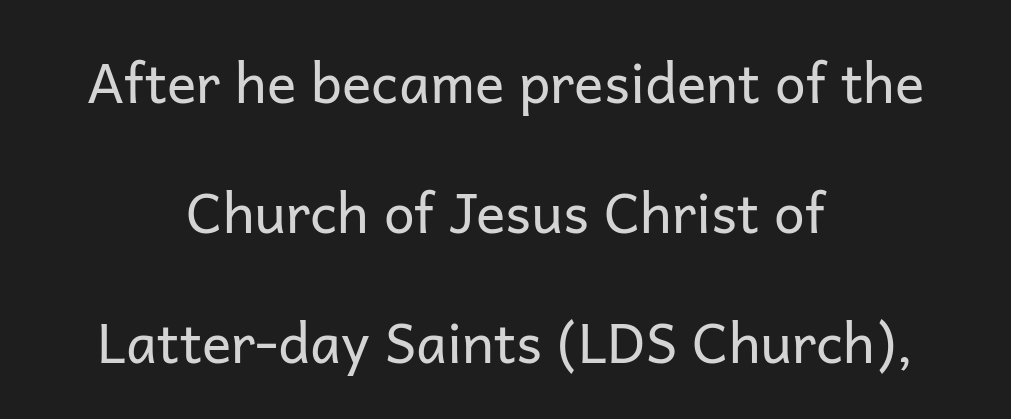
{"serif": "no", "italic": "no", "bold": "no", "weight": "regular", "width": "normal", "stroke_contrast": "low", "x_height": "medium", "monospaced": "no", "underline": "no", "align": "center", "line_spacing": "loose", "line_spacing_ratio": 2.36, "letter_spacing": "normal", "letter_spacing_em": 0.0, "glyph_px": 55}
